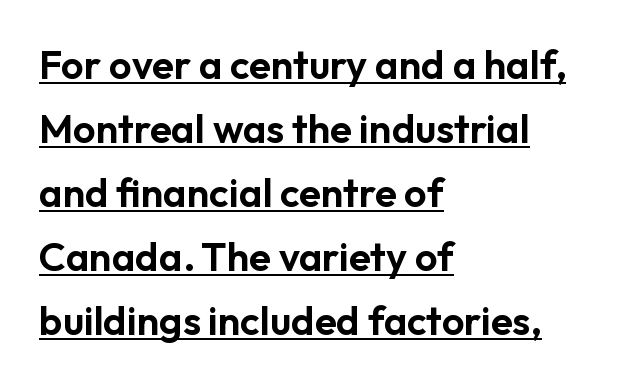
{"serif": "no", "italic": "no", "width": "normal", "stroke_contrast": "low", "x_height": "medium", "monospaced": "no", "underline": "yes", "align": "left", "line_spacing": "normal", "line_spacing_ratio": 1.6, "letter_spacing": "normal", "letter_spacing_em": 0.0, "glyph_px": 40}
